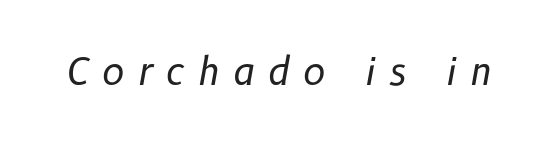
Weight: regular or lighter. Between one letter and the next there's a generous, obvious gap. Style check: oblique. Only glyphs here, with clear space below each row. Varying glyph widths throughout — classic text-font behaviour.
